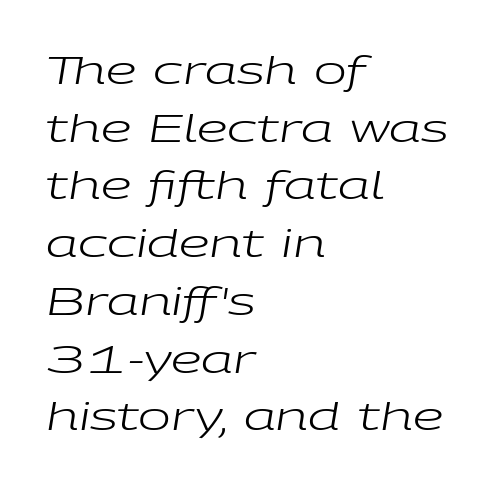
The passage shown leans; its letterforms are oblique. The strip under each line holds only bare page. Stroke thickness stays within the range of a standard reading face or lighter. Line starts are locked; line ends wander. In terms of letterspacing, this is plain default setting. The letters advance in unequal steps, a hallmark of proportional type.
